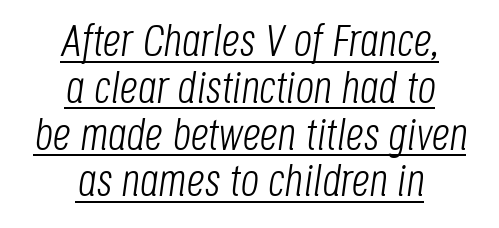
Q: Is the text bold? A: No.
Q: Is the text italic (slanted)? A: Yes, it leans right by about 8 degrees.
Q: Is the text underlined? A: Yes.
Q: How is the paragraph aligned? A: Centered.
Q: Is the spacing between letters normal or unusually wide? A: Normal.
Q: Is the spacing between lines tight, normal or loose? A: Tight.
Q: Width (condensed, normal, or wide)? A: Condensed.
Q: Stroke contrast? A: Low.
Q: x-height? A: Large.
Q: Monospaced? A: No.
